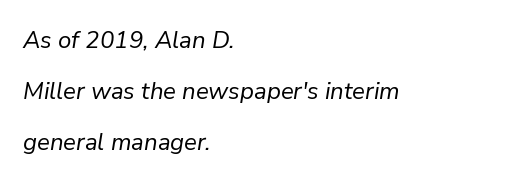
{"italic": "yes", "lean": "right", "slant_degrees": 9, "bold": "no", "underline": "no", "align": "left", "line_spacing": "loose", "line_spacing_ratio": 2.13, "letter_spacing": "normal", "letter_spacing_em": 0.0, "glyph_px": 24}
